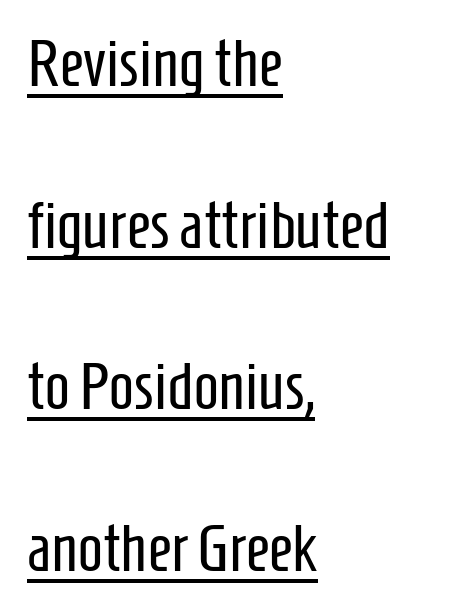
Is there much room between lines? Yes — plenty of vertical air separates them. Compared with a centered layout, this one pins lines to the left instead. The type sits square on the baseline with zero lean. Is the stroke heavy? The answer is a plain regular-or-lighter.
